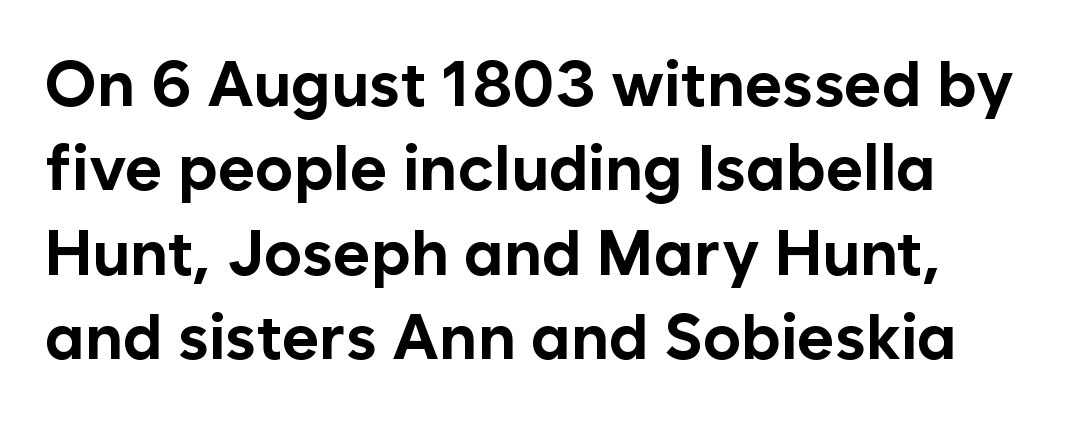
{"serif": "no", "italic": "no", "bold": "yes", "weight": "bold", "width": "normal", "stroke_contrast": "low", "x_height": "medium", "monospaced": "no", "underline": "no", "line_spacing": "normal", "line_spacing_ratio": 1.32, "letter_spacing": "normal", "letter_spacing_em": 0.0, "glyph_px": 64}
